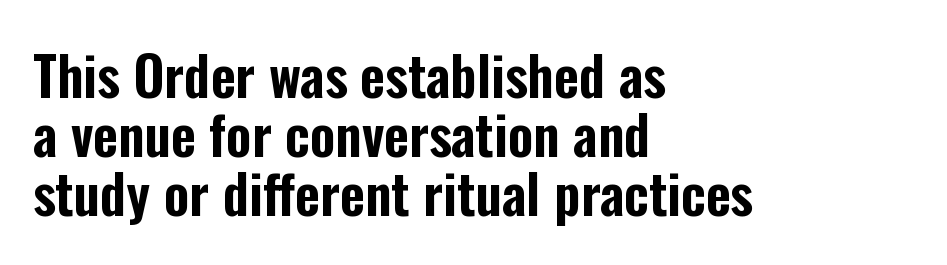
The image shows 54 px condensed sans-serif type, upright; set left-aligned, tight line spacing (1.09x), normal letter spacing, not underlined; low stroke contrast and a medium x-height.
